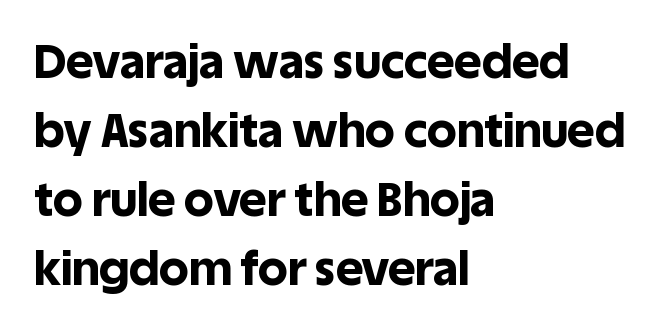
Italic: no, the glyphs are upright roman. Nobody drew a line under any word here. Spacing between characters is what you'd get straight out of the box. Weight: bold.
